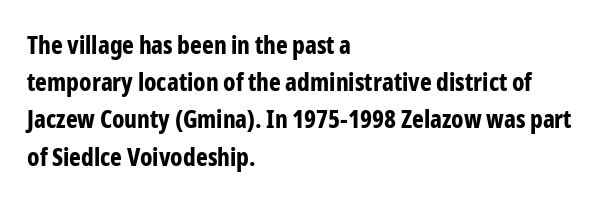
Q: Is the text bold? A: Yes.
Q: Is the text italic (slanted)? A: No, it is upright.
Q: Is the text underlined? A: No.
Q: How is the paragraph aligned? A: Left-aligned.
Q: Is the spacing between letters normal or unusually wide? A: Normal.
Q: Is the spacing between lines tight, normal or loose? A: Normal.
